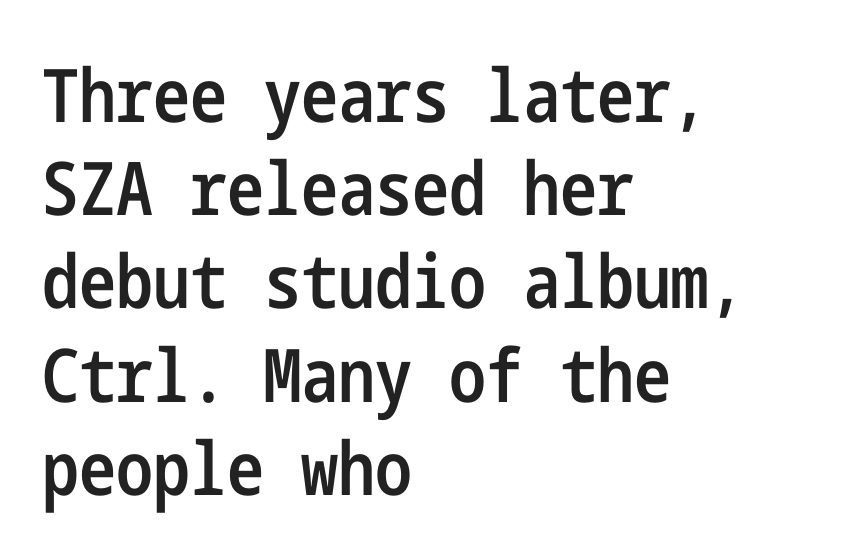
{"serif": "no", "italic": "no", "bold": "semi", "weight": "semibold", "width": "condensed", "stroke_contrast": "low", "x_height": "medium", "underline": "no", "align": "left", "line_spacing": "normal", "line_spacing_ratio": 1.26, "letter_spacing": "normal", "letter_spacing_em": 0.0, "glyph_px": 74}
